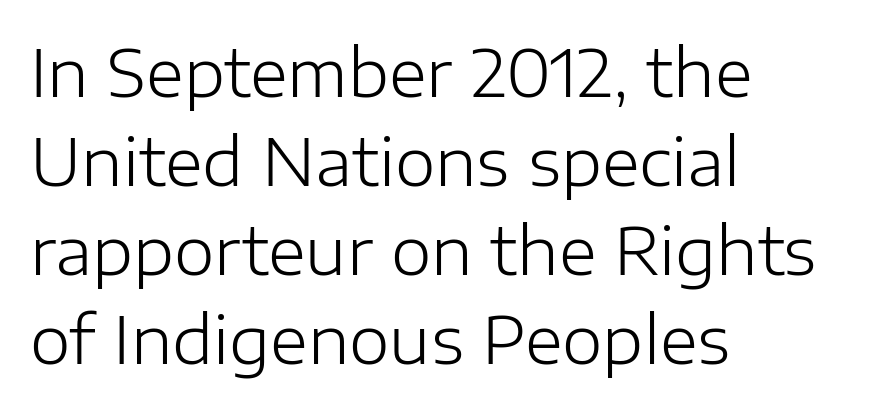
Q: Is the text bold? A: No.
Q: Is the text italic (slanted)? A: No, it is upright.
Q: Is the typeface a serif or a sans-serif typeface? A: Sans-serif.
Q: Is the text underlined? A: No.
Q: How is the paragraph aligned? A: Left-aligned.
Q: Is the spacing between letters normal or unusually wide? A: Normal.
Q: Is the spacing between lines tight, normal or loose? A: Normal.
Q: Width (condensed, normal, or wide)? A: Normal.
Q: Stroke contrast? A: Low.
Q: x-height? A: Medium.
Q: Monospaced? A: No.
